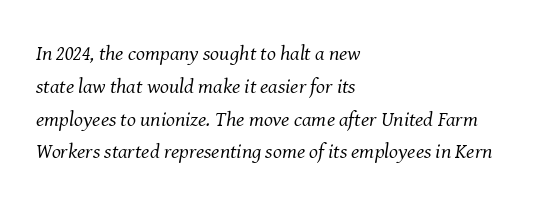
{"italic": "yes", "lean": "right", "slant_degrees": 8, "bold": "no", "underline": "no", "align": "left", "line_spacing": "normal", "line_spacing_ratio": 1.56, "letter_spacing": "normal", "letter_spacing_em": 0.0, "glyph_px": 21}
